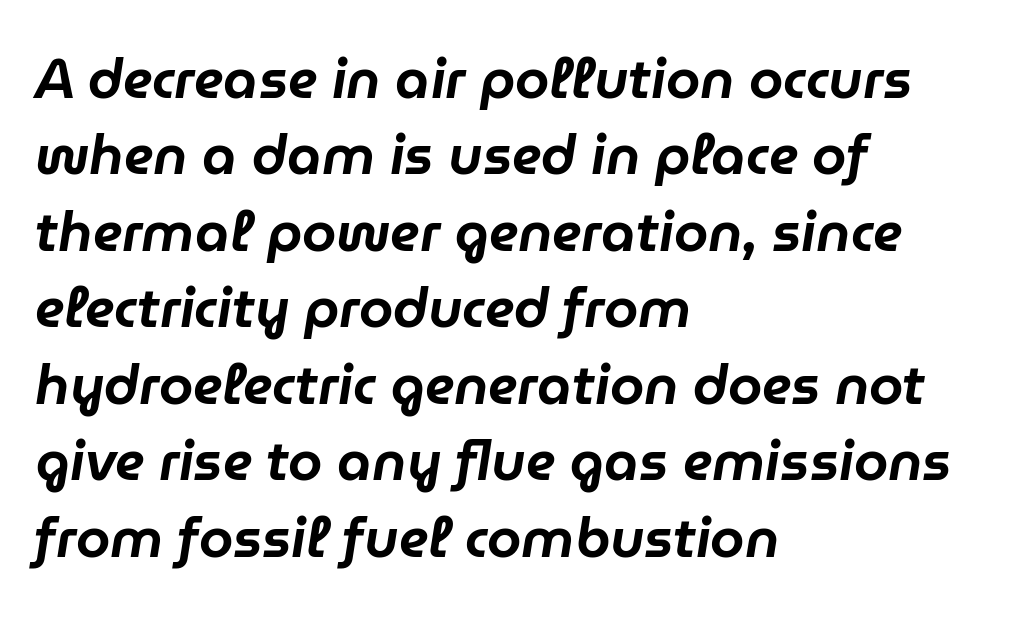
{"italic": "yes", "lean": "right", "slant_degrees": 9, "width": "normal", "stroke_contrast": "low", "x_height": "medium", "monospaced": "no", "underline": "no", "align": "left", "line_spacing": "normal", "line_spacing_ratio": 1.39, "letter_spacing": "normal", "letter_spacing_em": 0.0, "glyph_px": 55}
